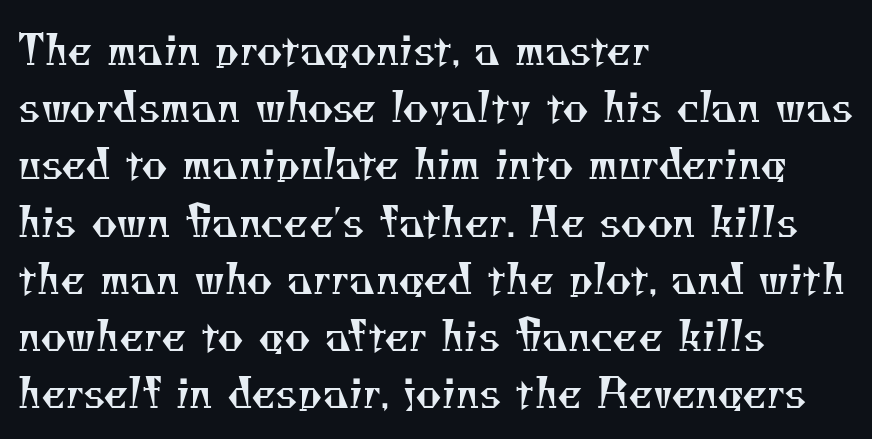
Q: Is the text bold? A: No.
Q: Is the typeface a serif or a sans-serif typeface? A: Serif.
Q: Is the text underlined? A: No.
Q: How is the paragraph aligned? A: Left-aligned.
Q: Is the spacing between letters normal or unusually wide? A: Normal.
Q: Is the spacing between lines tight, normal or loose? A: Normal.
Q: Width (condensed, normal, or wide)? A: Normal.
Q: Stroke contrast? A: Medium.
Q: x-height? A: Small.
Q: Monospaced? A: No.
